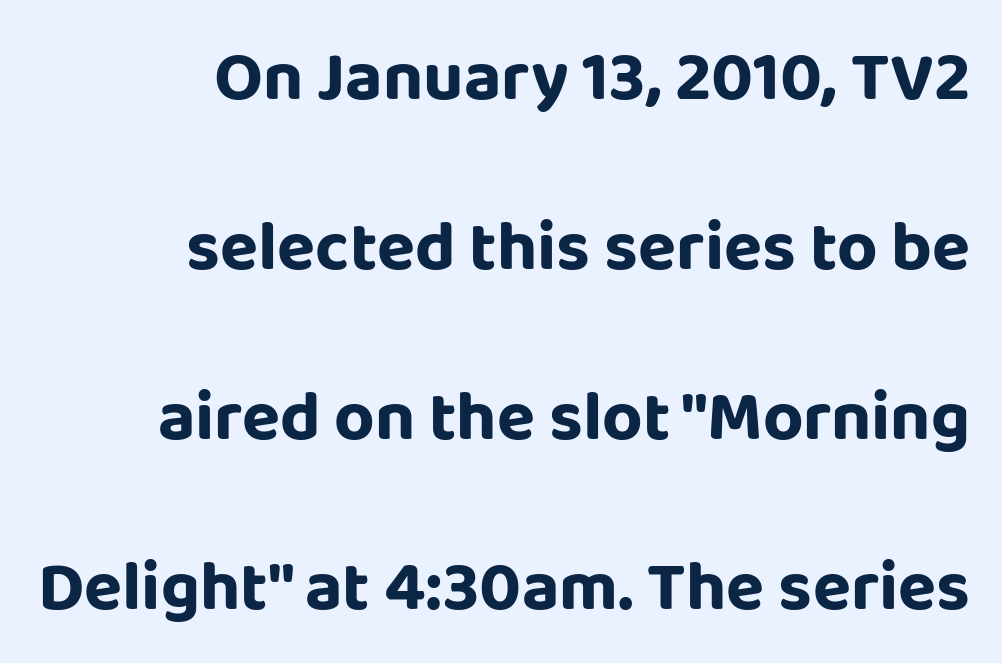
The passage shown is not underscored anywhere. The compositor pushed each line to the right boundary. Is this a sans? Yes — the strokes have no serifs. Vertical spacing — loose.
